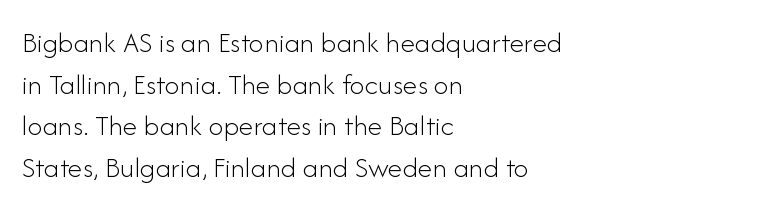
The weight tops out at a normal text grade. A typesetter would mark this as roman, not italic. Is the block centered? No — it sits flush against the left margin. Character widths vary here, with narrow letters taking less room than wide ones.
